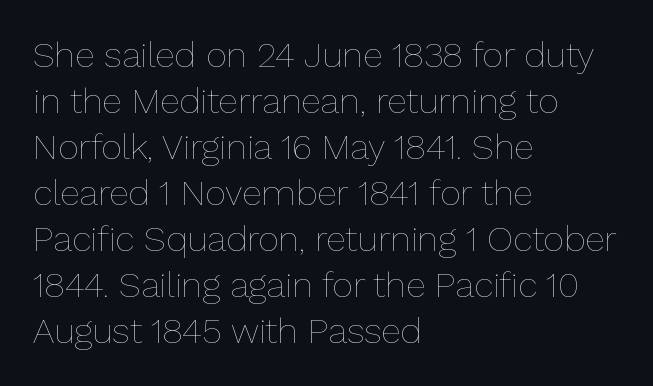
Q: Is the text bold? A: No.
Q: Is the text italic (slanted)? A: No, it is upright.
Q: Is the text underlined? A: No.
Q: How is the paragraph aligned? A: Left-aligned.
Q: Is the spacing between letters normal or unusually wide? A: Normal.
Q: Is the spacing between lines tight, normal or loose? A: Normal.
Q: Width (condensed, normal, or wide)? A: Normal.
Q: Stroke contrast? A: Low.
Q: x-height? A: Medium.
Q: Monospaced? A: No.
